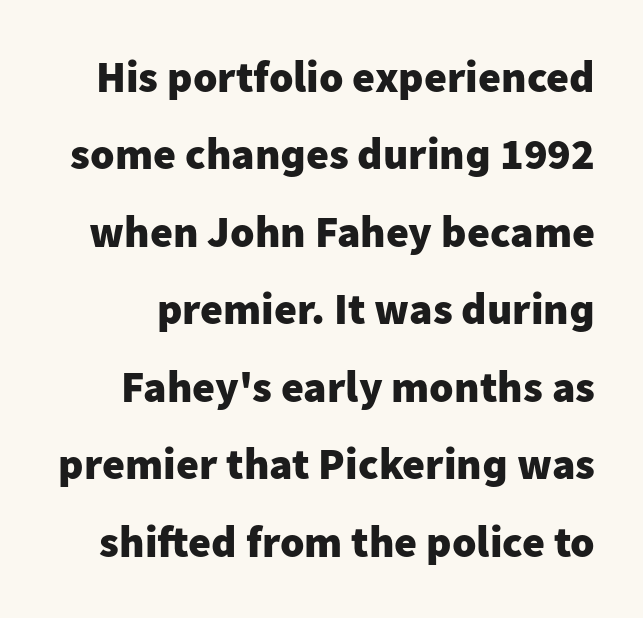
{"serif": "no", "italic": "no", "bold": "yes", "weight": "heavy", "width": "normal", "stroke_contrast": "low", "x_height": "medium", "monospaced": "no", "underline": "no", "line_spacing_ratio": 1.76, "letter_spacing": "normal", "letter_spacing_em": 0.0, "glyph_px": 44}
